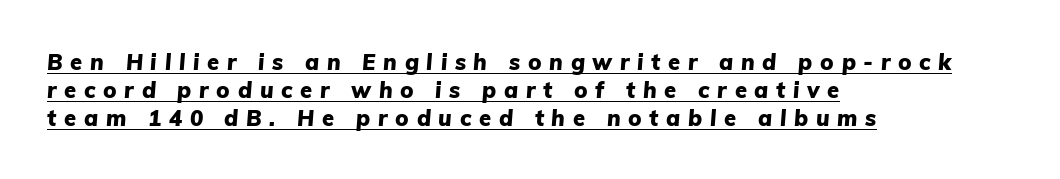
If you drew a ruler down the left edge, every line would touch it. Students, observe: this is what conventionally led text looks like. Pretty heavy lettering here — definitely bold. Notice how the stems are inclined rather than vertical — that's the hallmark of italics. Students, note that the glyphs here are deliberately spaced far apart. Students, observe the line beneath the letters — that is underlining.
